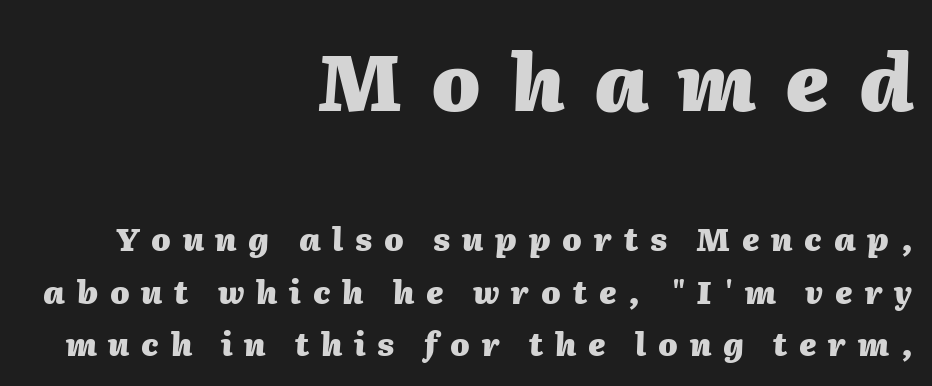
The image shows 78 px heavy type, italic (leaning right); set right-aligned, normal line spacing (1.7x), unusually wide letter spacing (+0.38 em), not underlined; the first (top) block is 2.52x larger; medium stroke contrast and a medium x-height.
